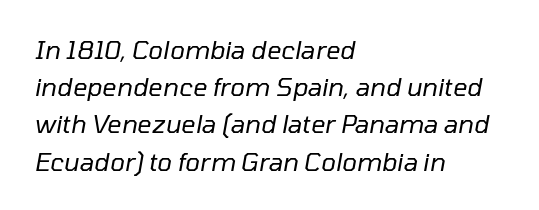
The image shows 25 px text type, italic (leaning right); set left-aligned, normal line spacing (1.49x), normal letter spacing, not underlined.
